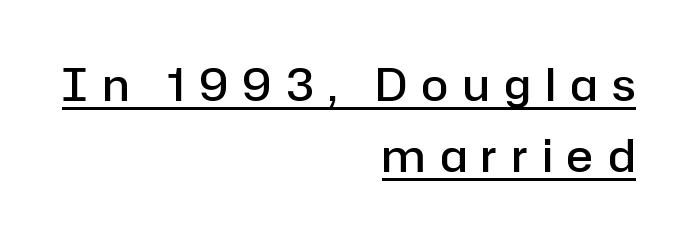
Font category for this specimen: sans-serif. These lines were composed using upright roman letters. The ragged edge is on the left, which tells us the setting is flush right. Quick note: underline on.
